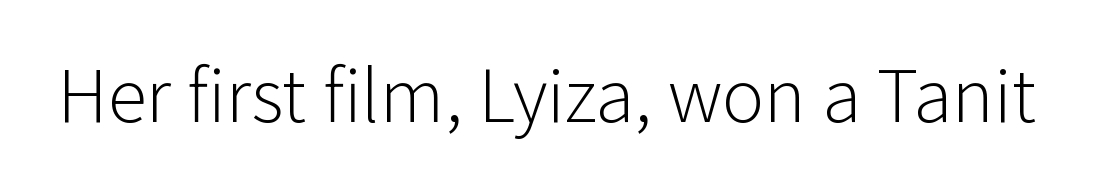
The image shows 72 px light sans-serif type, upright; set normal letter spacing, not underlined; low stroke contrast and a medium x-height.
